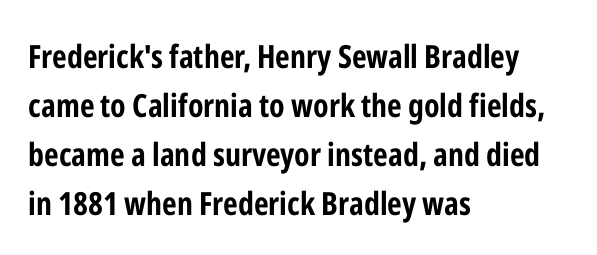
Q: Is the text bold? A: Yes.
Q: Is the text italic (slanted)? A: No, it is upright.
Q: Is the typeface a serif or a sans-serif typeface? A: Sans-serif.
Q: Is the text underlined? A: No.
Q: How is the paragraph aligned? A: Left-aligned.
Q: Is the spacing between letters normal or unusually wide? A: Normal.
Q: Is the spacing between lines tight, normal or loose? A: Normal.
Q: Width (condensed, normal, or wide)? A: Condensed.
Q: Stroke contrast? A: Low.
Q: x-height? A: Medium.
Q: Monospaced? A: No.
